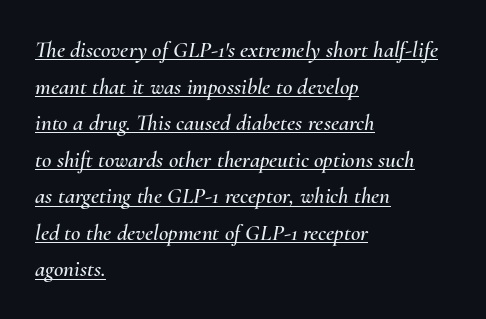
{"italic": "yes", "lean": "right", "slant_degrees": 10, "underline": "yes", "align": "left", "line_spacing": "normal", "line_spacing_ratio": 1.59, "letter_spacing": "normal", "letter_spacing_em": 0.0, "glyph_px": 23}
